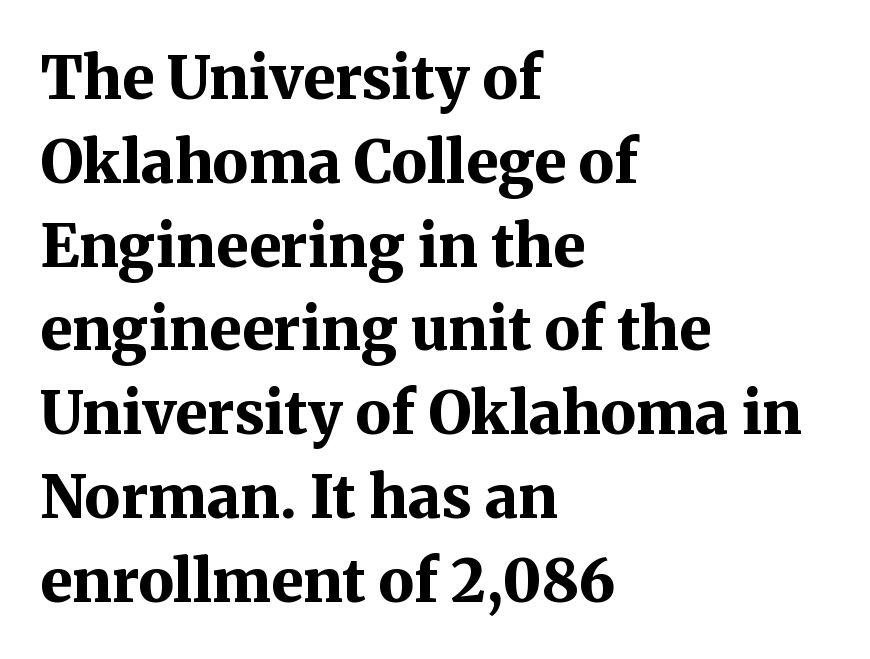
{"serif": "yes", "italic": "no", "bold": "yes", "weight": "bold", "width": "normal", "stroke_contrast": "medium", "x_height": "medium", "monospaced": "no", "underline": "no", "align": "left", "line_spacing": "normal", "line_spacing_ratio": 1.42, "letter_spacing": "normal", "letter_spacing_em": 0.0, "glyph_px": 59}
